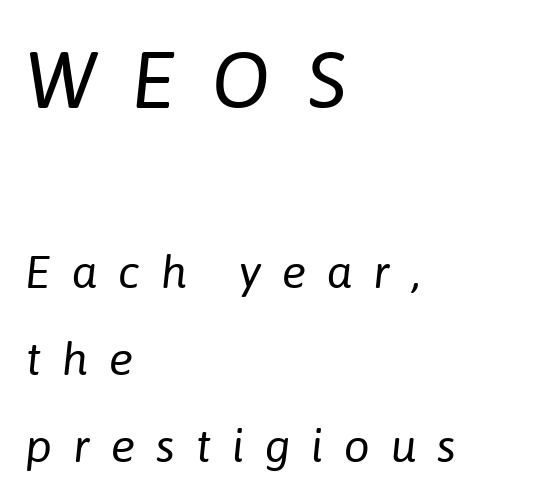
The image shows 80 px regular-weight type, italic (leaning right); set left-aligned, line spacing 1.89x, unusually wide letter spacing (+0.45 em), not underlined; the first (top) block is 1.74x larger; low stroke contrast and a medium x-height.
